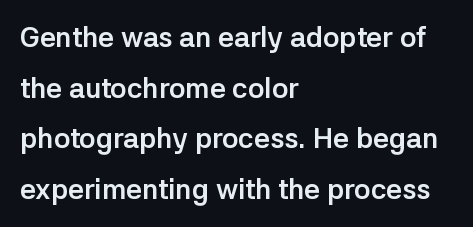
{"serif": "no", "italic": "no", "bold": "yes", "weight": "semibold", "width": "normal", "stroke_contrast": "low", "x_height": "medium", "monospaced": "no", "underline": "no", "align": "left", "line_spacing_ratio": 1.81, "letter_spacing": "normal", "letter_spacing_em": 0.0, "glyph_px": 28}
